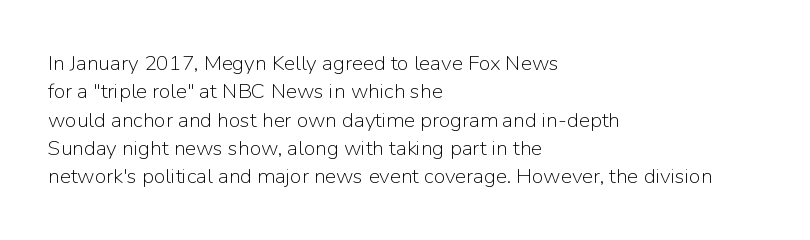
The image shows 21 px text type, upright; set left-aligned, normal line spacing (1.35x), normal letter spacing, not underlined.
